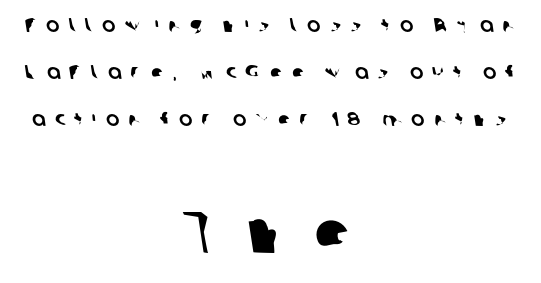
{"serif": "no", "width": "normal", "stroke_contrast": "low", "x_height": "medium", "monospaced": "no", "underline": "no", "align": "center", "line_spacing": "loose", "line_spacing_ratio": 2.36, "letter_spacing": "wide", "letter_spacing_em": 0.46, "larger_block": "second", "size_ratio": 3.0, "glyph_px": 60}
